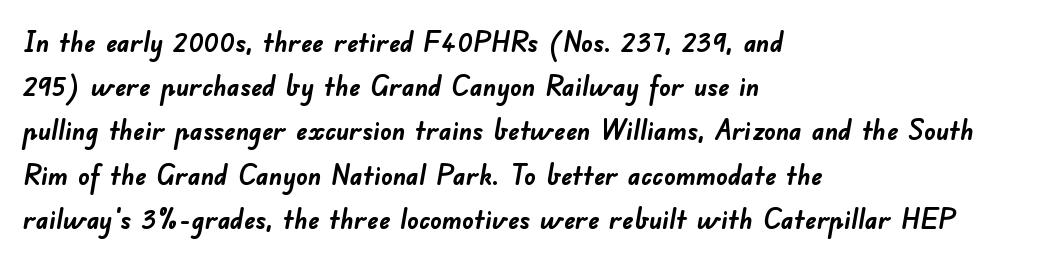
The image shows 28 px semibold sans-serif type; set left-aligned, normal line spacing (1.58x), normal letter spacing, not underlined; low stroke contrast and a small x-height.
